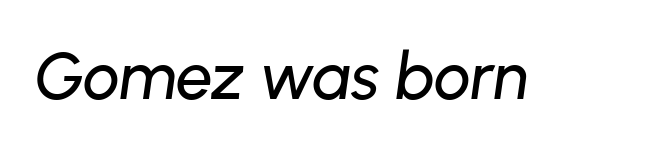
The space directly below the letters is spotless. The passage shown is typed in a proportional face where columns would drift. Each word holds together tightly as a unit, with standard inter-letter gaps. When letters slant like this, we call the style italic.
